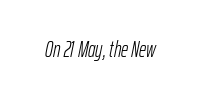
Q: Is the text bold? A: No.
Q: Is the text italic (slanted)? A: Yes, it leans right by about 12 degrees.
Q: Is the text underlined? A: No.
Q: Is the spacing between letters normal or unusually wide? A: Normal.
